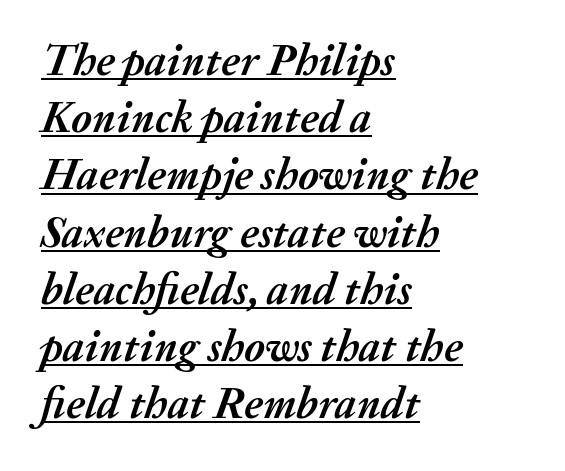
Q: Is the text bold? A: Yes.
Q: Is the text italic (slanted)? A: Yes, it leans right by about 20 degrees.
Q: Is the text underlined? A: Yes.
Q: How is the paragraph aligned? A: Left-aligned.
Q: Is the spacing between letters normal or unusually wide? A: Normal.
Q: Is the spacing between lines tight, normal or loose? A: Normal.
Q: Width (condensed, normal, or wide)? A: Normal.
Q: Stroke contrast? A: Medium.
Q: x-height? A: Medium.
Q: Monospaced? A: No.
